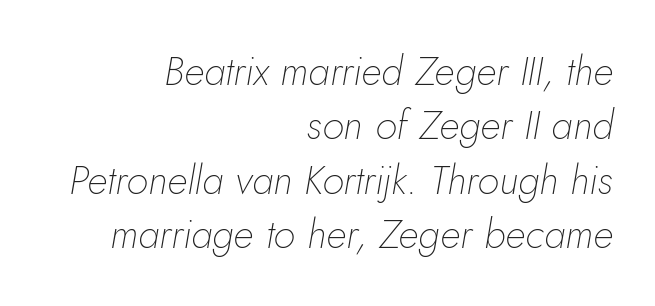
Stem width sits at or under what a default text font uses. You could not count columns in this text — the font is proportionally spaced. The specimen reads as italic at a glance. One-word summary of the alignment: right.
